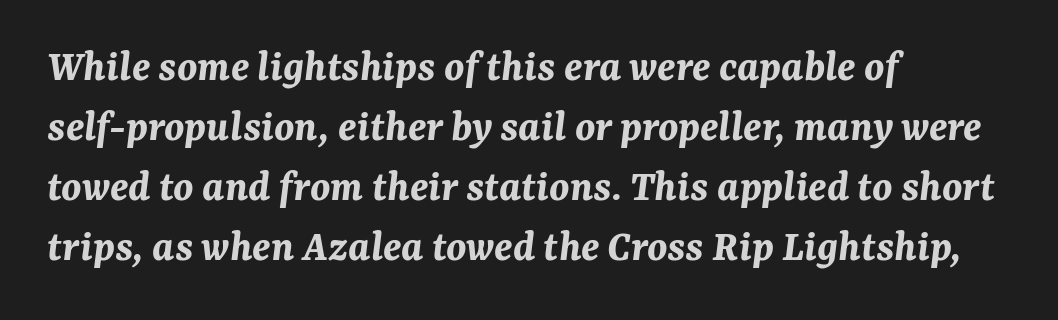
This rendering uses left alignment, leaving the right contour irregular. You could not count columns in this text — the font is proportionally spaced. Notice how descenders clear the ascenders below comfortably — that's standard leading. Quick note: underline off. Does extra space separate the letters? No, they use regular spacing. You can tell it's italic because the verticals aren't actually vertical.
